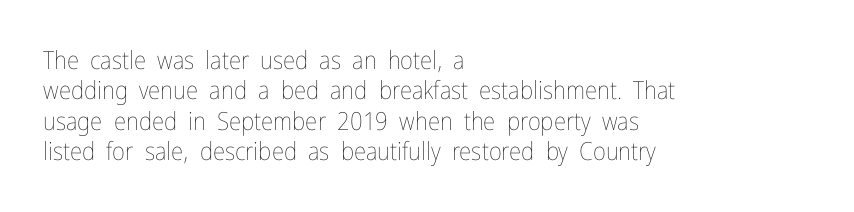
Q: Is the text bold? A: No.
Q: Is the text italic (slanted)? A: No, it is upright.
Q: Is the text underlined? A: No.
Q: How is the paragraph aligned? A: Left-aligned.
Q: Is the spacing between letters normal or unusually wide? A: Normal.
